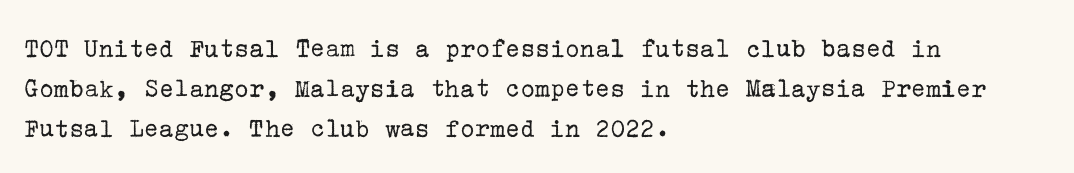
Q: Is the text bold? A: No.
Q: Is the text italic (slanted)? A: No, it is upright.
Q: Is the typeface a serif or a sans-serif typeface? A: Serif.
Q: Is the text underlined? A: No.
Q: How is the paragraph aligned? A: Left-aligned.
Q: Is the spacing between letters normal or unusually wide? A: Normal.
Q: Is the spacing between lines tight, normal or loose? A: Normal.
Q: Width (condensed, normal, or wide)? A: Normal.
Q: Stroke contrast? A: Low.
Q: x-height? A: Medium.
